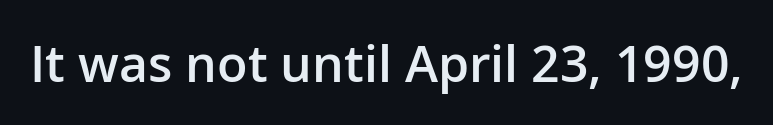
{"serif": "no", "italic": "no", "bold": "semi", "weight": "semibold", "width": "normal", "stroke_contrast": "low", "x_height": "medium", "monospaced": "no", "underline": "no", "letter_spacing": "normal", "letter_spacing_em": 0.0, "glyph_px": 50}
